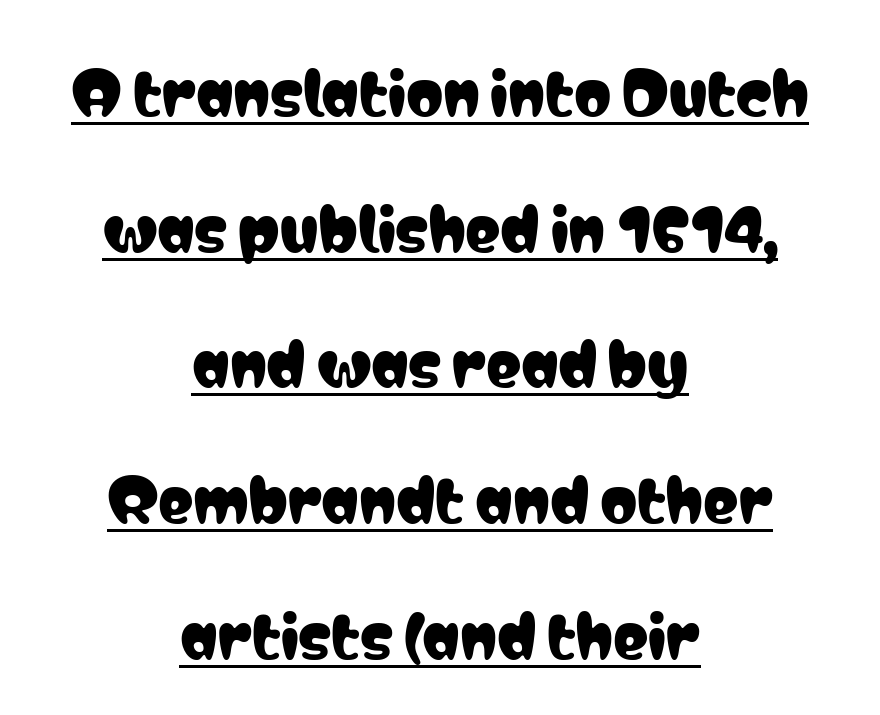
The image shows 59 px condensed sans-serif type, upright; set centered, loose line spacing (2.3x), normal letter spacing, underlined; low stroke contrast and a medium x-height.
